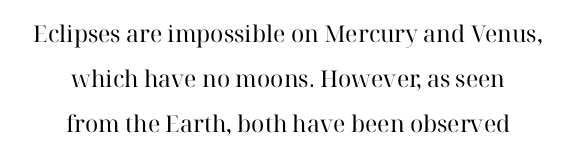
Q: Is the text bold? A: No.
Q: Is the text italic (slanted)? A: No, it is upright.
Q: Is the text underlined? A: No.
Q: How is the paragraph aligned? A: Centered.
Q: Is the spacing between letters normal or unusually wide? A: Normal.
Q: Is the spacing between lines tight, normal or loose? A: Loose.
